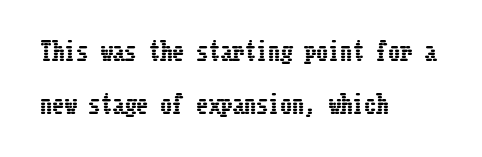
The designer dialed line spacing up above the default. Italic? Not at all — the glyphs are vertical. The rag falls on the right side of this text block. The space beneath each line is pristine and unruled. Default kerning and tracking; the words read as compact shapes.
